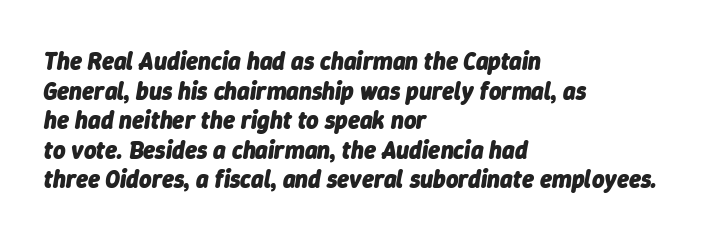
{"italic": "yes", "lean": "right", "slant_degrees": 9, "bold": "yes", "underline": "no", "align": "left", "line_spacing_ratio": 1.23, "letter_spacing": "normal", "letter_spacing_em": 0.0, "glyph_px": 24}
